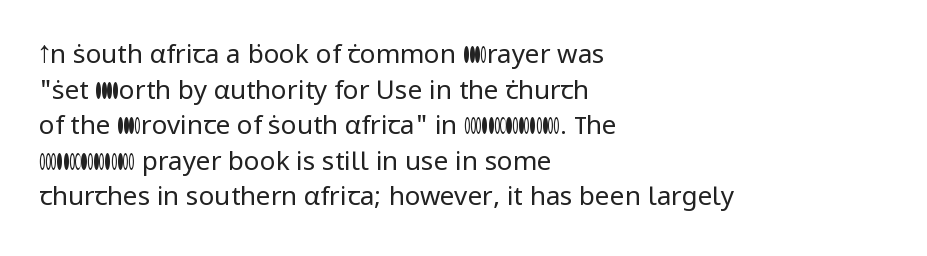
Q: Is the text bold? A: No.
Q: Is the text italic (slanted)? A: No, it is upright.
Q: Is the text underlined? A: No.
Q: How is the paragraph aligned? A: Left-aligned.
Q: Is the spacing between letters normal or unusually wide? A: Normal.
Q: Is the spacing between lines tight, normal or loose? A: Normal.
